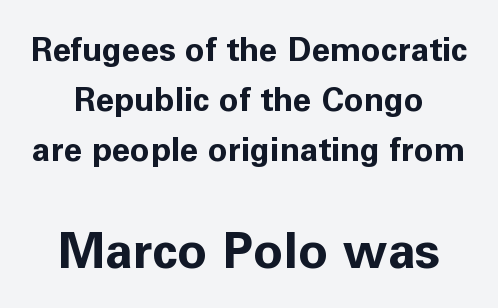
{"serif": "no", "italic": "no", "bold": "yes", "weight": "bold", "width": "normal", "stroke_contrast": "low", "x_height": "medium", "monospaced": "no", "underline": "no", "align": "center", "line_spacing": "normal", "line_spacing_ratio": 1.51, "letter_spacing": "normal", "letter_spacing_em": 0.0, "larger_block": "second", "size_ratio": 1.52, "glyph_px": 50}
